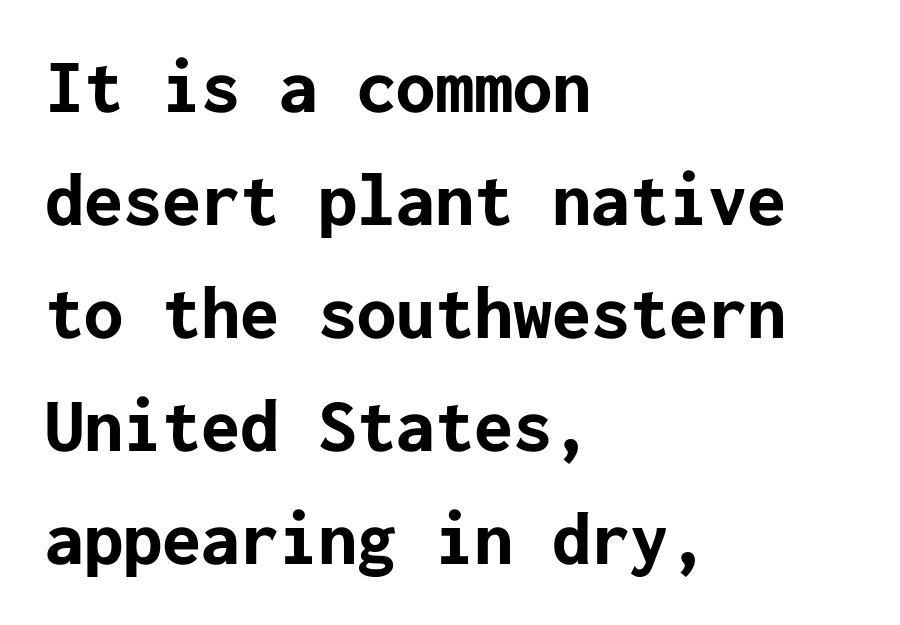
This is heavy type, rendered in bold. This sample uses an upright cut, with every glyph sitting square on the baseline. The rendering shows plain stroke endings on the letterforms — a sans-serif design. The foot of each line stays bare and open. The vertical gap from one line to the next is medium. Layout note: lines flush left.
